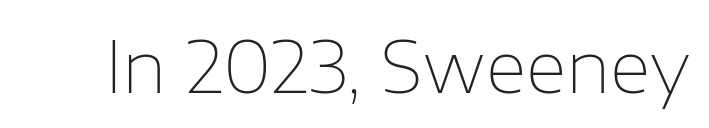
{"serif": "no", "italic": "no", "bold": "no", "weight": "thin", "width": "normal", "stroke_contrast": "low", "x_height": "medium", "monospaced": "no", "underline": "no", "letter_spacing": "normal", "letter_spacing_em": 0.0, "glyph_px": 71}
